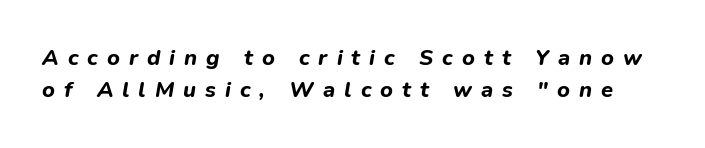
The letters are spread apart with noticeably loose tracking. Plain, unruled lines of type. This sample keeps an unexceptional amount of space between lines. Compared with an ordinary text face, these strokes are far heavier — a full bold. Italic? Definitely — the glyphs are oblique.
